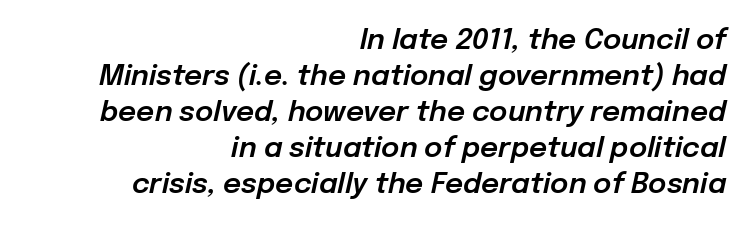
{"italic": "yes", "lean": "right", "slant_degrees": 12, "width": "normal", "stroke_contrast": "low", "x_height": "medium", "monospaced": "no", "underline": "no", "align": "right", "line_spacing": "normal", "line_spacing_ratio": 1.29, "letter_spacing": "normal", "letter_spacing_em": 0.0, "glyph_px": 28}
